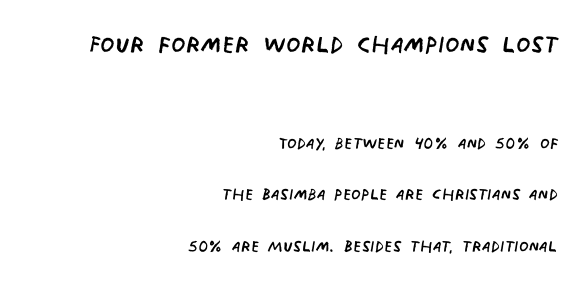
{"serif": "no", "bold": "no", "weight": "regular", "width": "condensed", "stroke_contrast": "low", "x_height": "large", "monospaced": "no", "underline": "no", "align": "right", "line_spacing": "loose", "line_spacing_ratio": 2.34, "letter_spacing": "normal", "letter_spacing_em": 0.0, "larger_block": "first", "size_ratio": 1.5, "glyph_px": 33}
